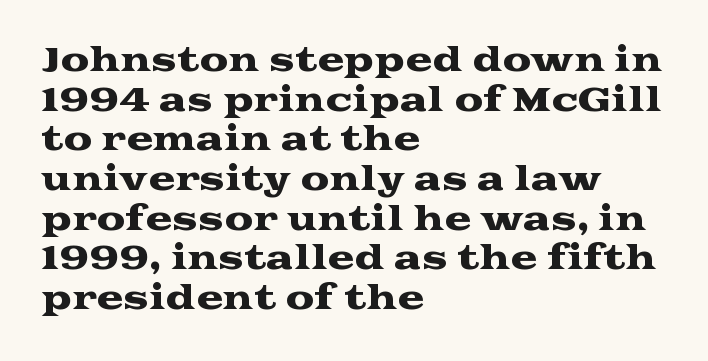
{"serif": "yes", "italic": "no", "width": "wide", "stroke_contrast": "medium", "x_height": "medium", "monospaced": "no", "underline": "no", "align": "left", "line_spacing_ratio": 1.24, "letter_spacing": "normal", "letter_spacing_em": 0.0, "glyph_px": 32}
